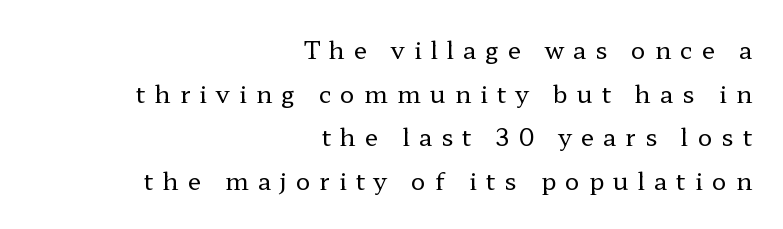
The image shows 24 px text type, upright; set right-aligned, line spacing 1.82x, unusually wide letter spacing (+0.38 em), not underlined.
